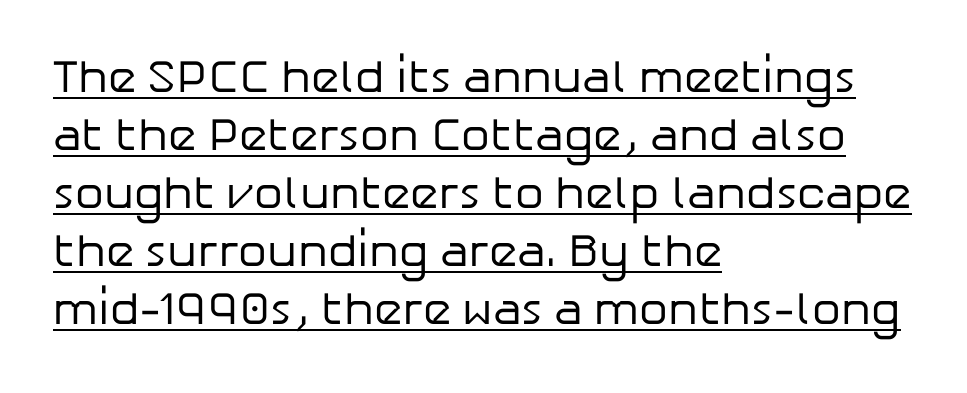
Q: Is the text bold? A: No.
Q: Is the text italic (slanted)? A: No, it is upright.
Q: Is the typeface a serif or a sans-serif typeface? A: Sans-serif.
Q: Is the text underlined? A: Yes.
Q: How is the paragraph aligned? A: Left-aligned.
Q: Is the spacing between letters normal or unusually wide? A: Normal.
Q: Is the spacing between lines tight, normal or loose? A: Normal.
Q: Width (condensed, normal, or wide)? A: Normal.
Q: Stroke contrast? A: Low.
Q: x-height? A: Medium.
Q: Monospaced? A: No.
